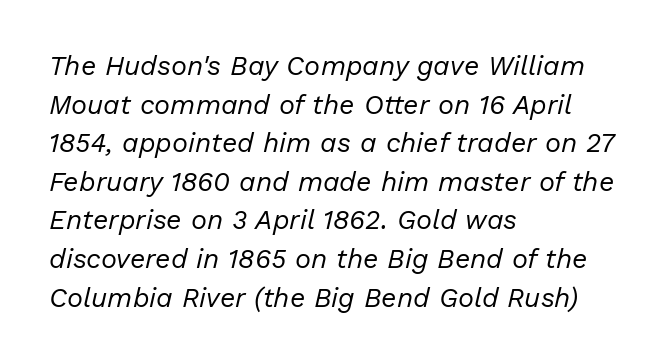
Q: Is the text bold? A: No.
Q: Is the text italic (slanted)? A: Yes, it leans right by about 13 degrees.
Q: Is the text underlined? A: No.
Q: How is the paragraph aligned? A: Left-aligned.
Q: Is the spacing between letters normal or unusually wide? A: Normal.
Q: Is the spacing between lines tight, normal or loose? A: Normal.
